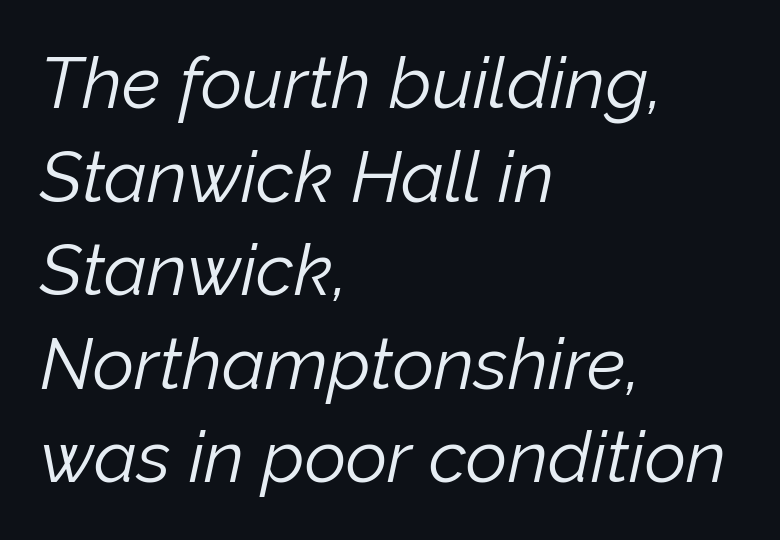
Q: Is the text bold? A: No.
Q: Is the text italic (slanted)? A: Yes, it leans right by about 12 degrees.
Q: Is the text underlined? A: No.
Q: How is the paragraph aligned? A: Left-aligned.
Q: Is the spacing between letters normal or unusually wide? A: Normal.
Q: Is the spacing between lines tight, normal or loose? A: Normal.
Q: Width (condensed, normal, or wide)? A: Normal.
Q: Stroke contrast? A: Low.
Q: x-height? A: Medium.
Q: Monospaced? A: No.
